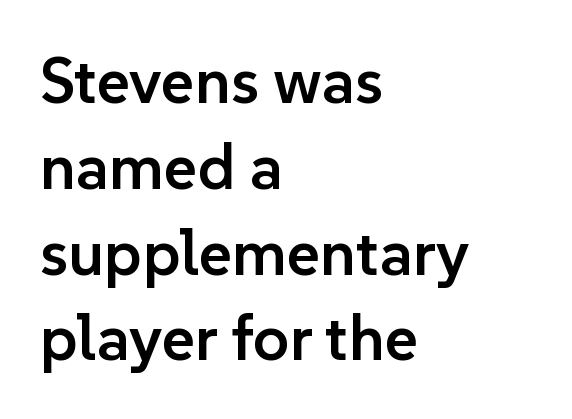
{"serif": "no", "italic": "no", "bold": "semi", "weight": "semibold", "width": "normal", "stroke_contrast": "low", "x_height": "medium", "monospaced": "no", "underline": "no", "align": "left", "line_spacing": "normal", "line_spacing_ratio": 1.34, "letter_spacing": "normal", "letter_spacing_em": 0.0, "glyph_px": 64}
